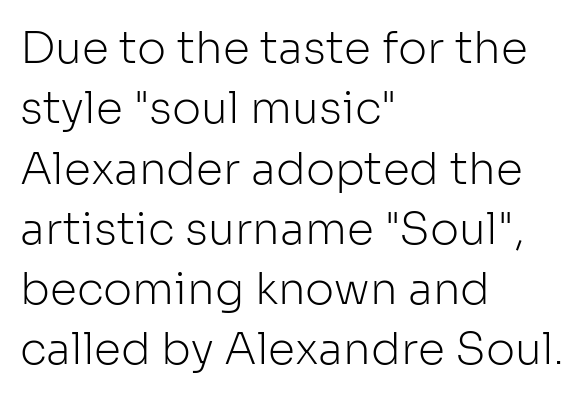
The image shows 44 px light sans-serif type, upright; set left-aligned, normal line spacing (1.37x), normal letter spacing, not underlined; low stroke contrast and a medium x-height.
